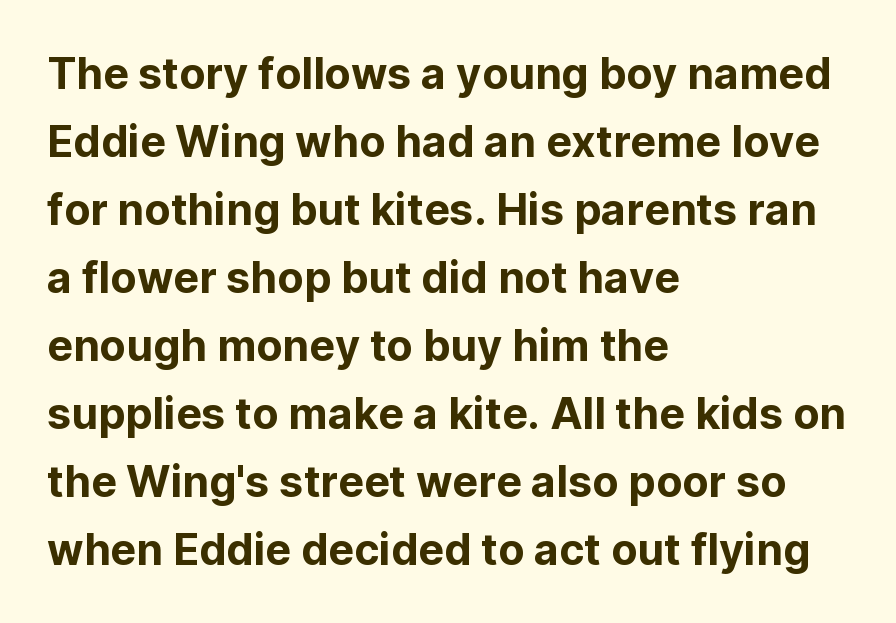
The image shows 43 px sans-serif type, upright; set left-aligned, normal line spacing (1.58x), normal letter spacing, not underlined; low stroke contrast and a medium x-height.
